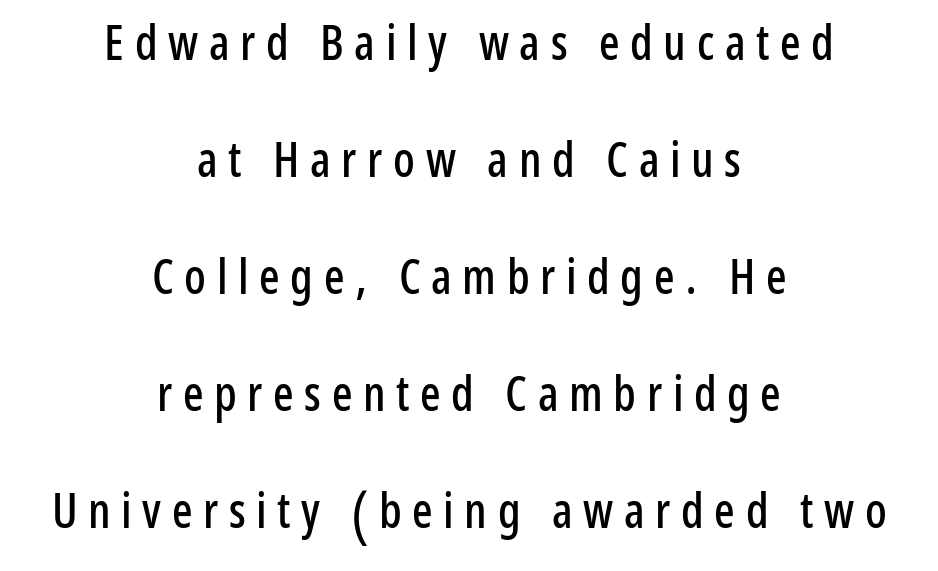
Short and long lines alike share a common midpoint. This is roman type, the default non-slanted kind. Anything drawn beneath the words? Only blank space. Spacing between characters has been opened up far beyond the box default. These lines stand farther apart than default settings would place them. No feet cap the strokes, marking this as sans-serif type.
